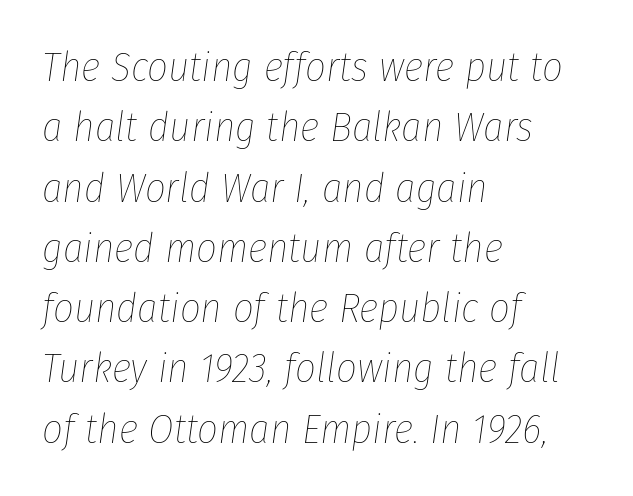
The image shows 41 px thin, condensed type, italic (leaning right); set left-aligned, normal line spacing (1.47x), normal letter spacing, not underlined; low stroke contrast and a medium x-height.
